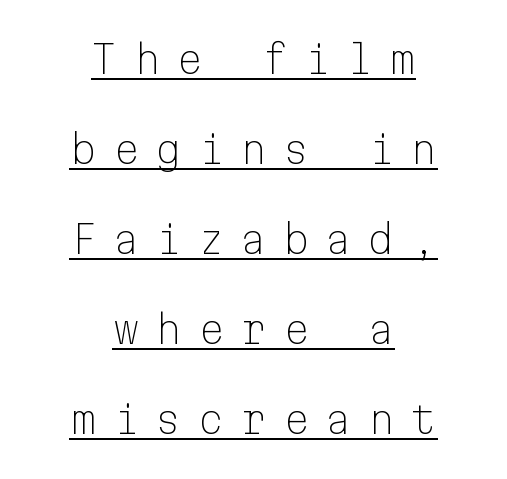
Q: Is the text bold? A: No.
Q: Is the text italic (slanted)? A: No, it is upright.
Q: Is the typeface a serif or a sans-serif typeface? A: Sans-serif.
Q: Is the text underlined? A: Yes.
Q: How is the paragraph aligned? A: Centered.
Q: Is the spacing between letters normal or unusually wide? A: Unusually wide.
Q: Is the spacing between lines tight, normal or loose? A: Loose.
Q: Width (condensed, normal, or wide)? A: Normal.
Q: Stroke contrast? A: Low.
Q: x-height? A: Medium.
Q: Monospaced? A: Yes.
